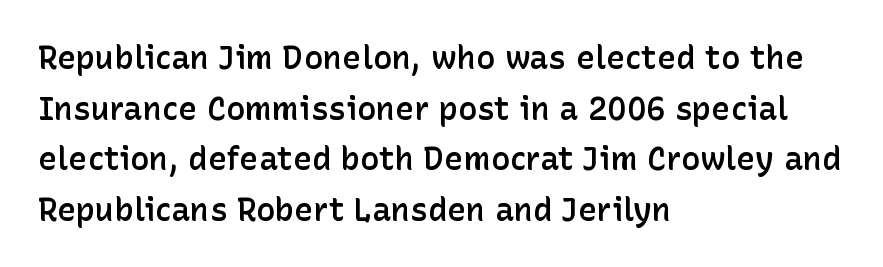
A sans-serif font was chosen for this passage. The specimen reads as upright at a glance. Stroke thickness is moderately raised; the sample reads as semibold. Here the designer chose a conventional face with non-uniform glyph widths. Unmarked baselines from the first word to the last.
